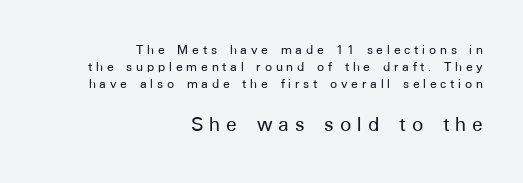
A roman cut, with each character standing at attention. Does the bottom block carry the larger type? Yes, it does. Leftover space on each line is placed entirely before the opening word. The passage shown has open, widely tracked lettering throughout.
